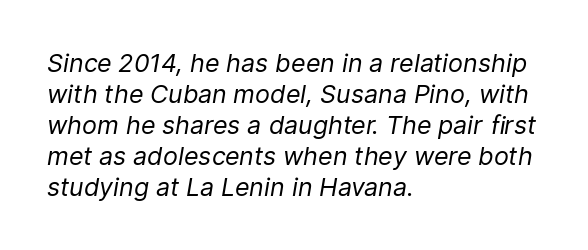
Q: Is the text bold? A: No.
Q: Is the text italic (slanted)? A: Yes, it leans right by about 9 degrees.
Q: Is the text underlined? A: No.
Q: How is the paragraph aligned? A: Left-aligned.
Q: Is the spacing between letters normal or unusually wide? A: Normal.
